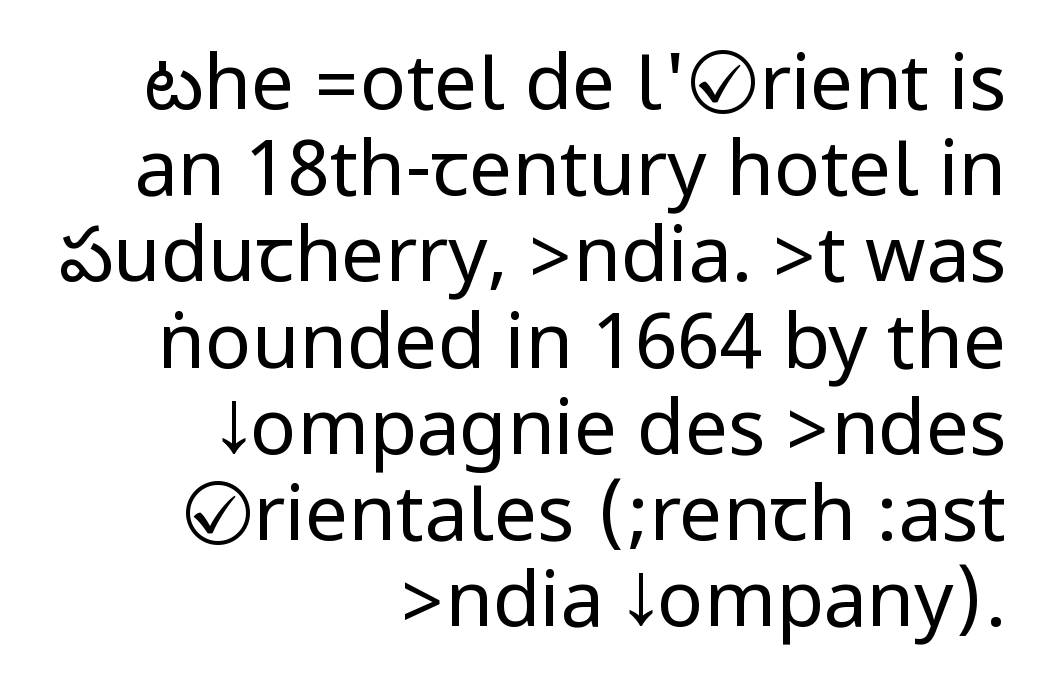
The image shows 77 px regular-weight, condensed sans-serif type, upright; set right-aligned, tight line spacing (1.12x), normal letter spacing, not underlined; low stroke contrast.
